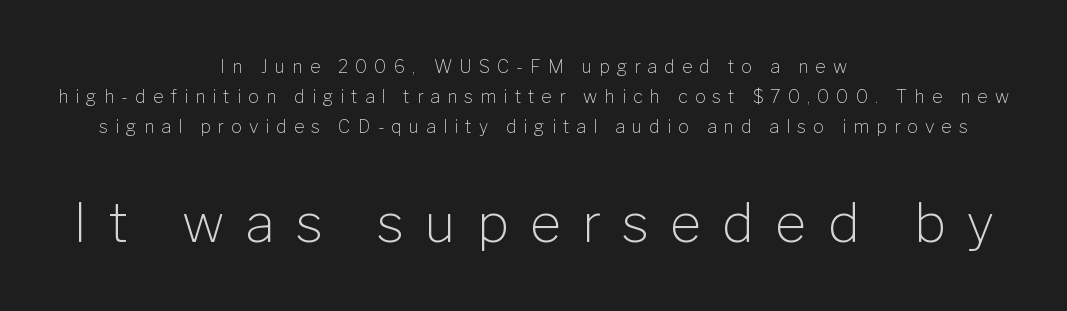
The image shows 54 px light sans-serif type, upright; set centered, normal line spacing (1.68x), unusually wide letter spacing (+0.39 em), not underlined; the second (bottom) block is 3.0x larger; low stroke contrast and a medium x-height.
